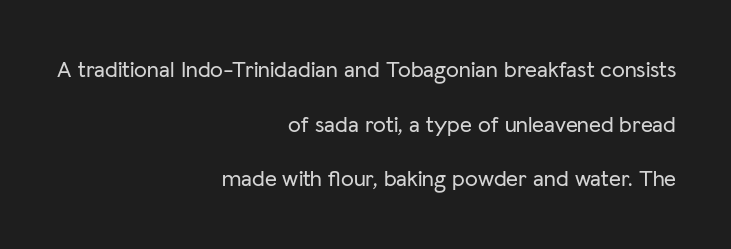
Q: Is the text italic (slanted)? A: No, it is upright.
Q: Is the text underlined? A: No.
Q: How is the paragraph aligned? A: Right-aligned.
Q: Is the spacing between letters normal or unusually wide? A: Normal.
Q: Is the spacing between lines tight, normal or loose? A: Loose.
